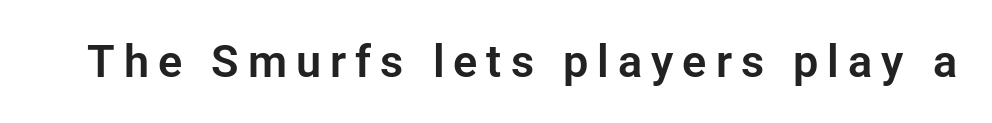
Q: Is the text italic (slanted)? A: No, it is upright.
Q: Is the typeface a serif or a sans-serif typeface? A: Sans-serif.
Q: Is the text underlined? A: No.
Q: Is the spacing between letters normal or unusually wide? A: Unusually wide.
Q: Width (condensed, normal, or wide)? A: Normal.
Q: Stroke contrast? A: Low.
Q: x-height? A: Medium.
Q: Monospaced? A: No.
